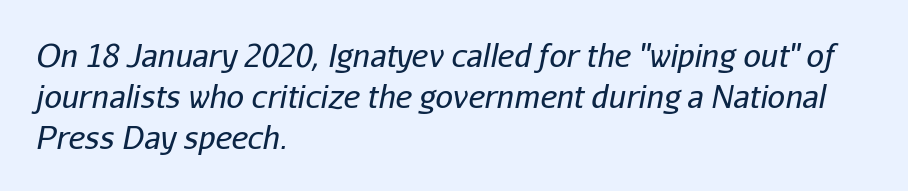
The image shows 31 px regular-weight type, italic (leaning right); set left-aligned, normal line spacing (1.32x), normal letter spacing, not underlined; low stroke contrast and a medium x-height.
